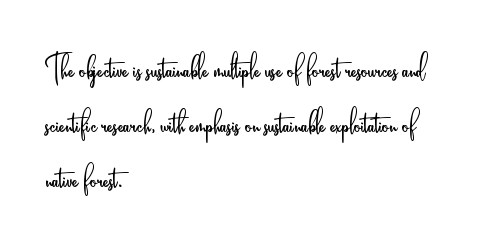
{"serif": "no", "bold": "no", "weight": "light", "width": "condensed", "stroke_contrast": "low", "x_height": "small", "monospaced": "no", "underline": "no", "align": "left", "line_spacing": "normal", "line_spacing_ratio": 1.34, "letter_spacing": "normal", "letter_spacing_em": 0.0, "glyph_px": 41}
